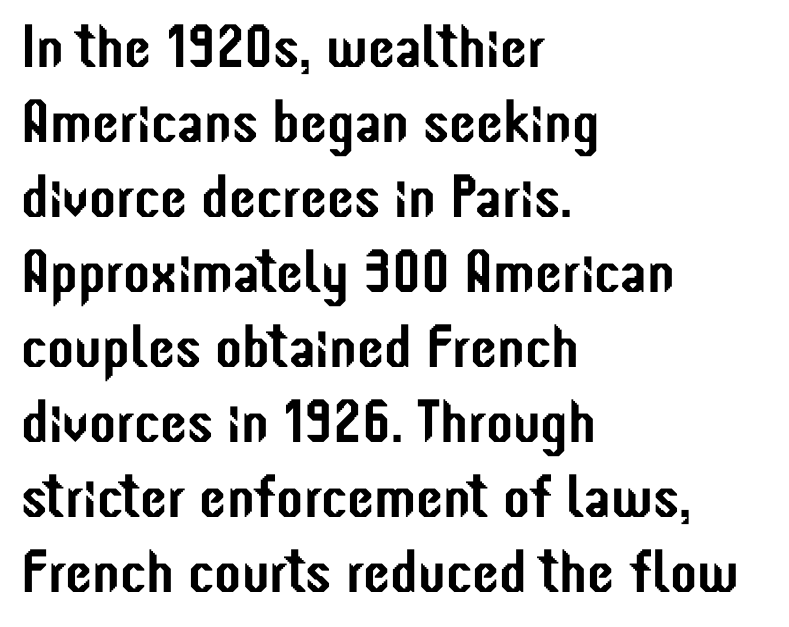
All the whitespace from short lines collects on the right. The typeface chosen for these lines omits serifs. The rendering keeps characters at their native spacing. The passage shown is not underscored anywhere.
